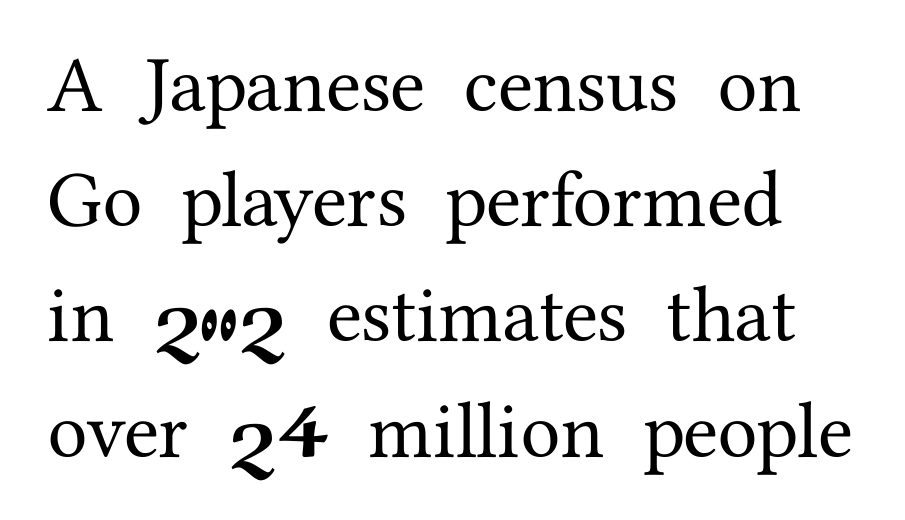
The image shows 80 px serif type, upright; set left-aligned, normal line spacing (1.44x), normal letter spacing, not underlined; medium stroke contrast and a medium x-height.
